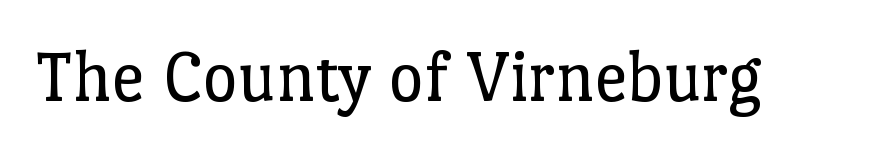
The image shows 75 px regular-weight serif type, upright; set normal letter spacing, not underlined; low stroke contrast and a medium x-height.
